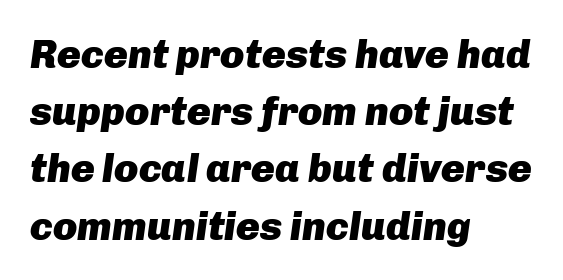
The image shows 40 px heavy type, italic (leaning right); set left-aligned, normal line spacing (1.43x), normal letter spacing, not underlined; low stroke contrast and a medium x-height.
